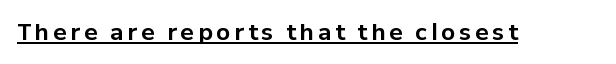
Q: Is the text bold? A: Yes.
Q: Is the text italic (slanted)? A: No, it is upright.
Q: Is the text underlined? A: Yes.
